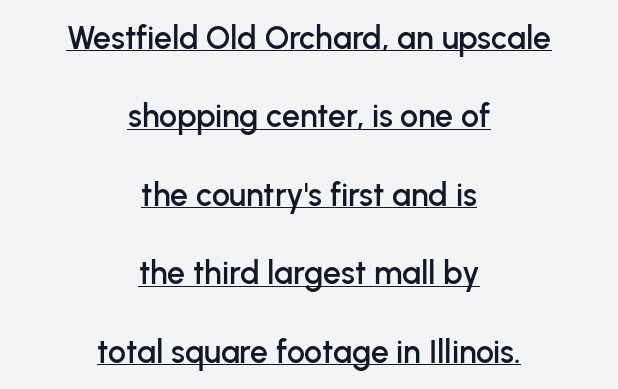
{"serif": "no", "italic": "no", "width": "normal", "stroke_contrast": "low", "x_height": "medium", "monospaced": "no", "underline": "yes", "align": "center", "line_spacing": "loose", "line_spacing_ratio": 2.45, "letter_spacing": "normal", "letter_spacing_em": 0.0, "glyph_px": 32}
